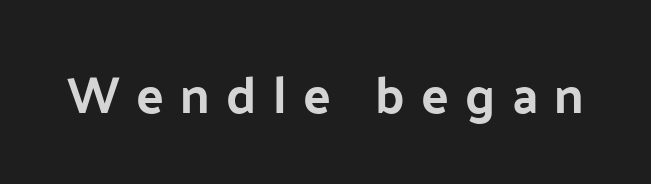
Q: Is the text italic (slanted)? A: No, it is upright.
Q: Is the typeface a serif or a sans-serif typeface? A: Sans-serif.
Q: Is the text underlined? A: No.
Q: Is the spacing between letters normal or unusually wide? A: Unusually wide.
Q: Width (condensed, normal, or wide)? A: Normal.
Q: Stroke contrast? A: Low.
Q: x-height? A: Medium.
Q: Monospaced? A: No.
